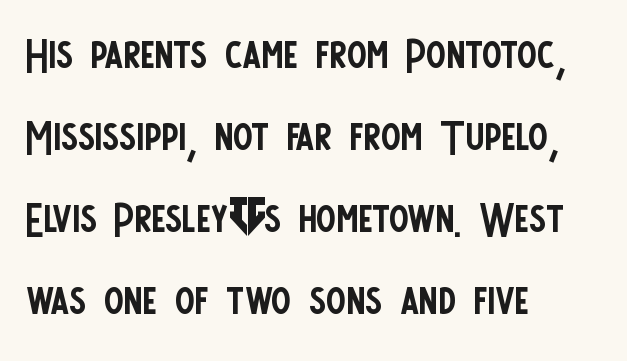
{"serif": "no", "italic": "no", "bold": "no", "weight": "regular", "width": "condensed", "stroke_contrast": "low", "x_height": "large", "monospaced": "no", "underline": "no", "align": "left", "line_spacing": "normal", "line_spacing_ratio": 1.39, "letter_spacing": "normal", "letter_spacing_em": 0.0, "glyph_px": 59}
